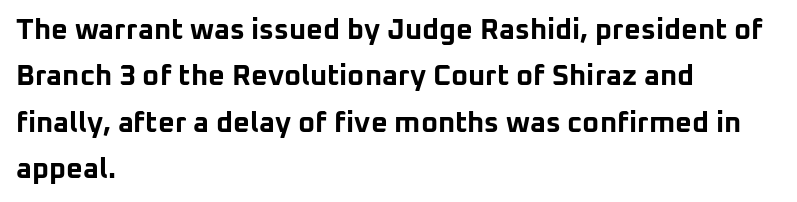
Look at the stroke-to-counter ratio: heavy, a bold. Descenders are the only things crossing below the line. Spacing verdict: proportional, widths tailored to each character. Students, note that the glyphs here touch the page at normal intervals.
